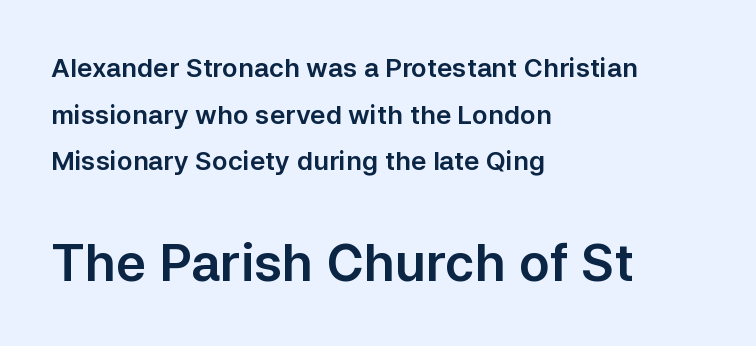
Q: Is the text italic (slanted)? A: No, it is upright.
Q: Is the typeface a serif or a sans-serif typeface? A: Sans-serif.
Q: Is the text underlined? A: No.
Q: How is the paragraph aligned? A: Left-aligned.
Q: Is the spacing between letters normal or unusually wide? A: Normal.
Q: Which block of text is set in a larger size, the first (top) or the second (bottom)? A: The second (bottom) one.
Q: Width (condensed, normal, or wide)? A: Normal.
Q: Stroke contrast? A: Low.
Q: x-height? A: Medium.
Q: Monospaced? A: No.
